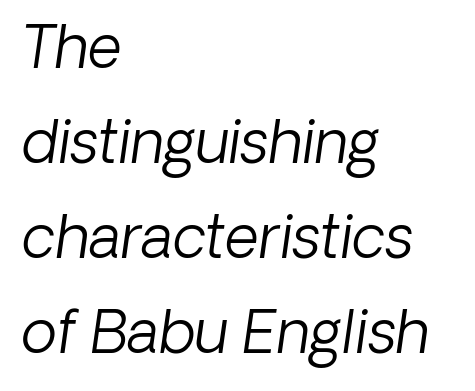
Q: Is the text bold? A: No.
Q: Is the typeface a serif or a sans-serif typeface? A: Sans-serif.
Q: Is the text underlined? A: No.
Q: How is the paragraph aligned? A: Left-aligned.
Q: Is the spacing between letters normal or unusually wide? A: Normal.
Q: Is the spacing between lines tight, normal or loose? A: Normal.
Q: Width (condensed, normal, or wide)? A: Normal.
Q: Stroke contrast? A: Low.
Q: x-height? A: Medium.
Q: Monospaced? A: No.
